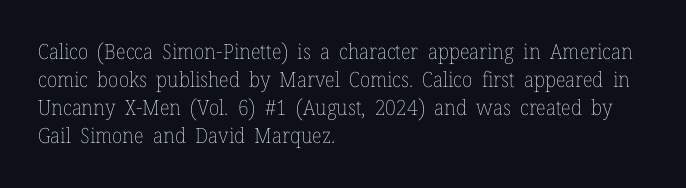
{"italic": "no", "bold": "no", "underline": "no", "align": "left", "line_spacing": "normal", "line_spacing_ratio": 1.33, "letter_spacing": "normal", "letter_spacing_em": 0.0, "glyph_px": 21}
